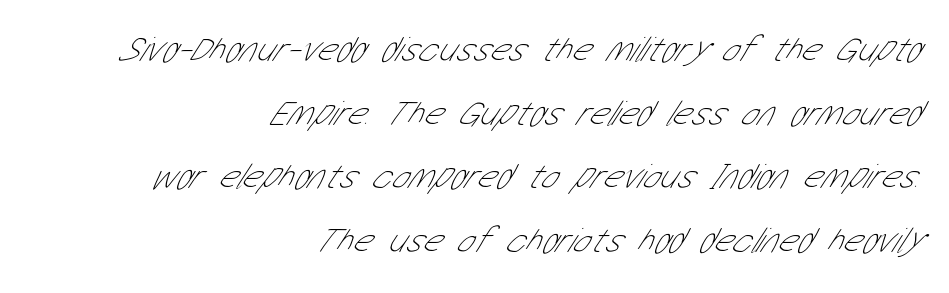
The passage shown has conventional tracking throughout. Unlike a traditional serif, this face leaves its strokes unadorned. A flush-right, rag-left setting is used for this passage. Each stroke keeps to a modest, everyday thickness or less. The rendering uses natural spacing where letterforms have individual widths. The space directly below the letters is spotless.
